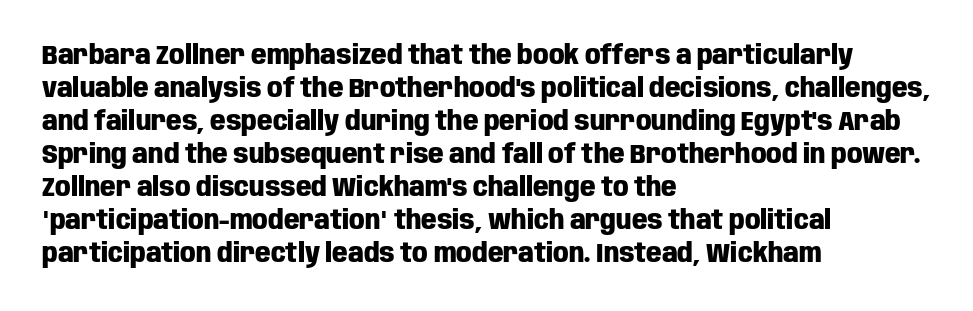
The image shows 27 px bold type, upright; set left-aligned, line spacing 1.22x, normal letter spacing, not underlined.
